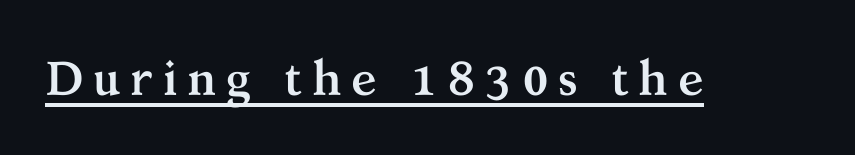
The image shows 48 px semibold serif type, upright; set underlined; medium stroke contrast and a medium x-height.
